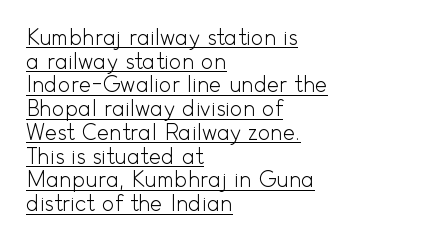
{"italic": "no", "bold": "no", "underline": "yes", "align": "left", "line_spacing": "tight", "line_spacing_ratio": 1.13, "letter_spacing": "normal", "letter_spacing_em": 0.0, "glyph_px": 21}
